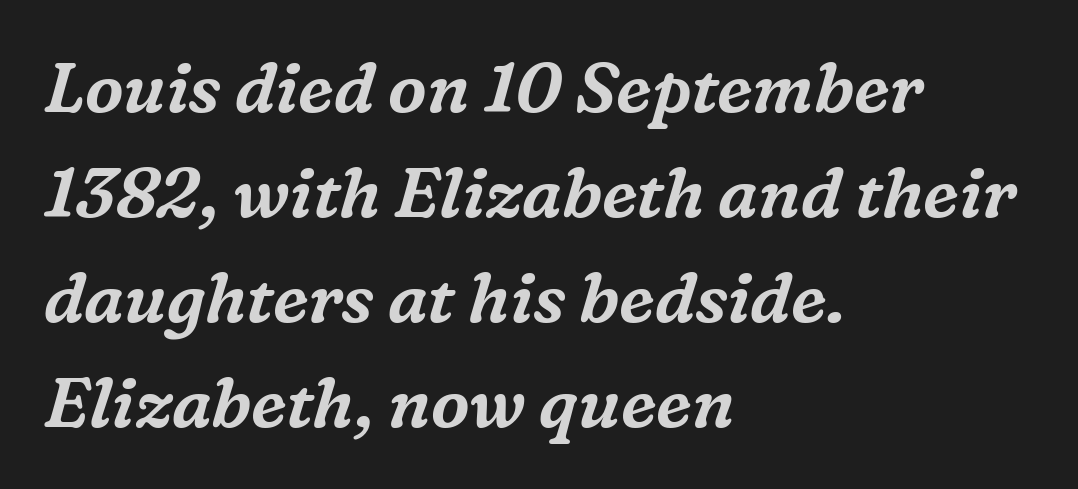
{"serif": "yes", "italic": "yes", "lean": "right", "slant_degrees": 16, "width": "normal", "stroke_contrast": "medium", "x_height": "medium", "monospaced": "no", "underline": "no", "align": "left", "line_spacing": "normal", "line_spacing_ratio": 1.52, "letter_spacing": "normal", "letter_spacing_em": 0.0, "glyph_px": 69}
